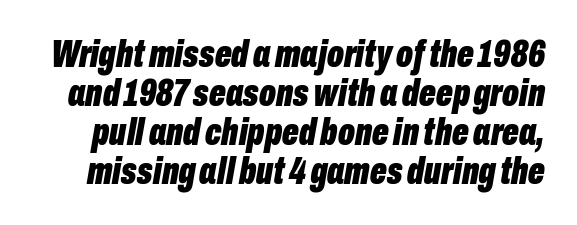
The image shows 39 px bold, condensed type, italic (leaning right); set tight line spacing (1.0x), normal letter spacing, not underlined; low stroke contrast and a medium x-height.
